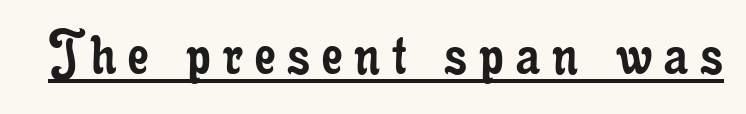
The image shows 67 px regular-weight, condensed serif type, upright; set underlined; low stroke contrast and a small x-height.
